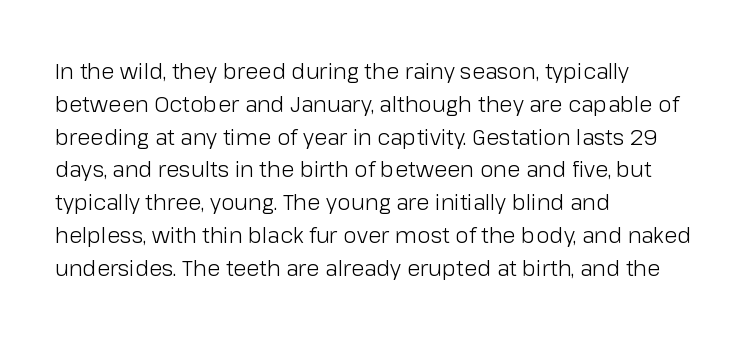
Q: Is the text bold? A: No.
Q: Is the text italic (slanted)? A: No, it is upright.
Q: Is the text underlined? A: No.
Q: How is the paragraph aligned? A: Left-aligned.
Q: Is the spacing between letters normal or unusually wide? A: Normal.
Q: Is the spacing between lines tight, normal or loose? A: Normal.
